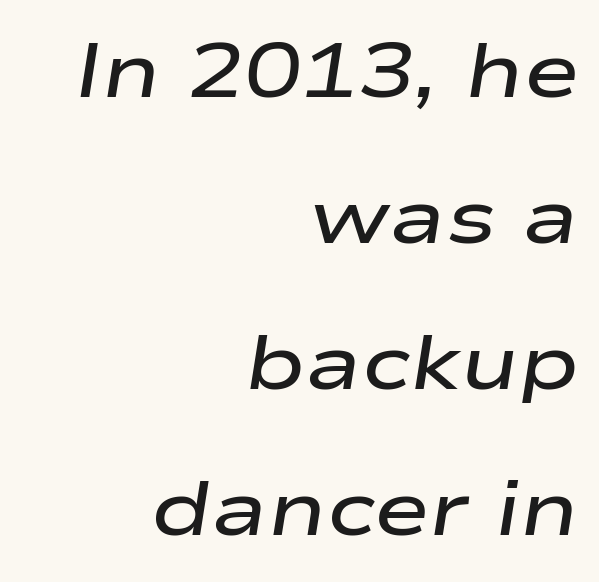
You could not count columns in this text — the font is proportionally spaced. No word sits above an underline. Each word holds together tightly as a unit, with standard inter-letter gaps. Each glyph is drawn with semibold strokes, heavier than normal yet not fully bold.
